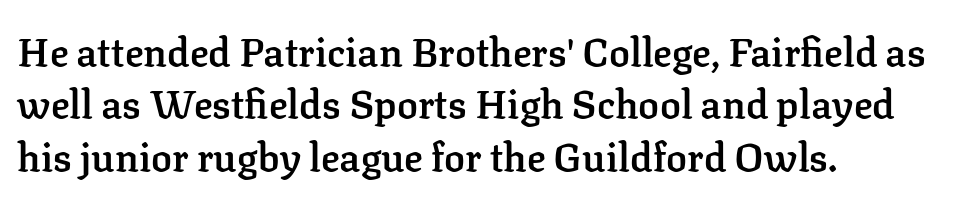
{"serif": "yes", "italic": "no", "bold": "semi", "weight": "semibold", "width": "normal", "stroke_contrast": "low", "x_height": "medium", "monospaced": "no", "underline": "no", "align": "left", "line_spacing": "normal", "line_spacing_ratio": 1.34, "letter_spacing": "normal", "letter_spacing_em": 0.0, "glyph_px": 39}
